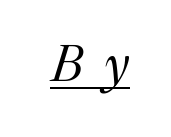
{"serif": "yes", "italic": "yes", "lean": "right", "slant_degrees": 17, "bold": "no", "weight": "regular", "width": "normal", "stroke_contrast": "medium", "x_height": "medium", "monospaced": "no", "underline": "yes", "letter_spacing": "wide", "letter_spacing_em": 0.4, "glyph_px": 52}
